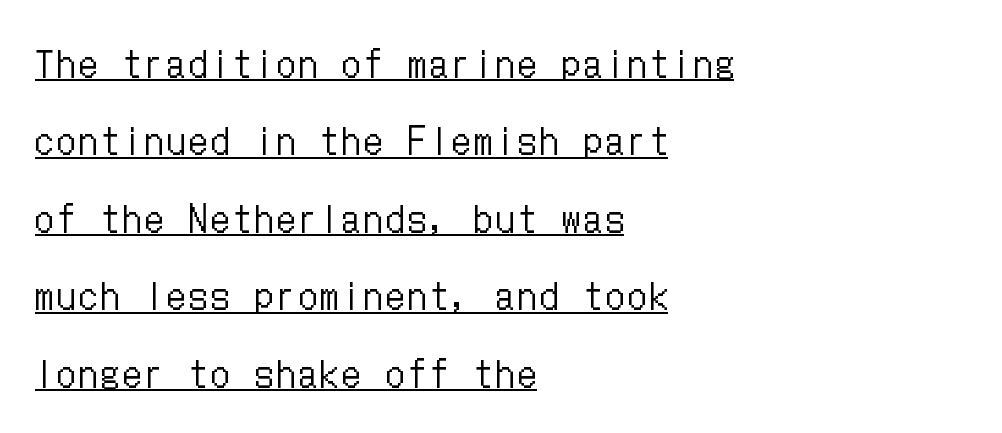
The image shows 36 px regular-weight, condensed type, upright; set left-aligned, loose line spacing (2.15x), underlined; low stroke contrast and a medium x-height.
